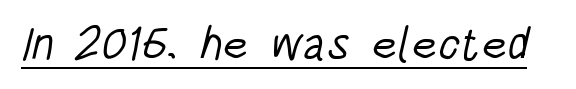
The image shows 46 px light, condensed sans-serif type; set normal letter spacing, underlined; low stroke contrast and a large x-height.
